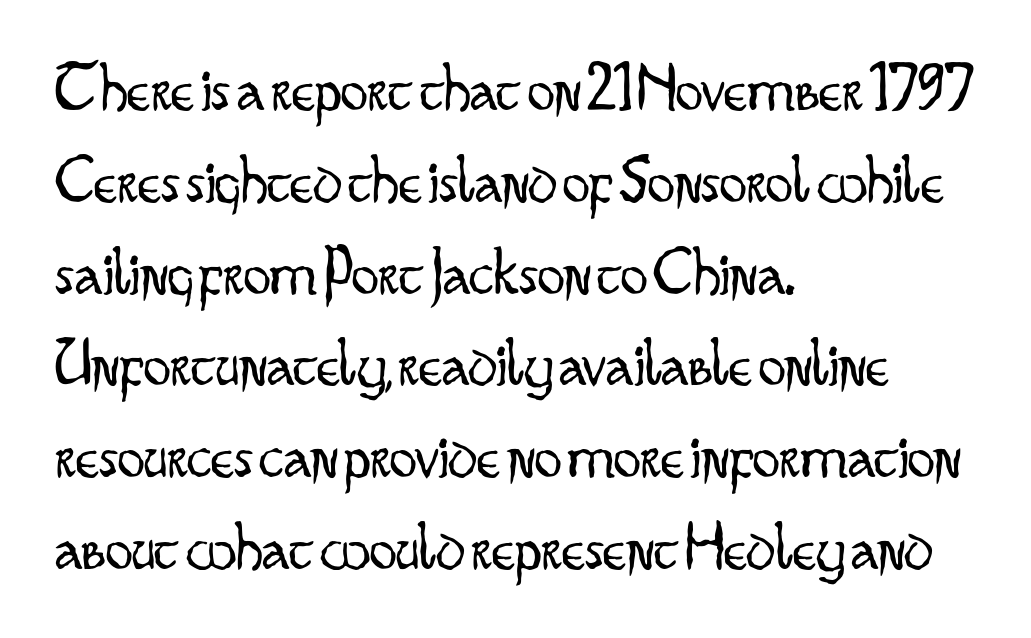
{"serif": "no", "italic": "no", "bold": "no", "weight": "light", "width": "condensed", "stroke_contrast": "low", "x_height": "small", "monospaced": "no", "underline": "no", "align": "left", "line_spacing": "normal", "line_spacing_ratio": 1.35, "letter_spacing": "normal", "letter_spacing_em": 0.0, "glyph_px": 68}
